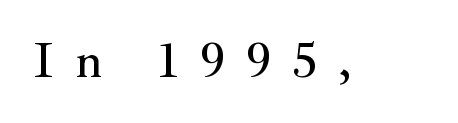
{"serif": "yes", "italic": "no", "width": "normal", "stroke_contrast": "medium", "x_height": "small", "monospaced": "no", "underline": "no", "letter_spacing": "wide", "letter_spacing_em": 0.44, "glyph_px": 49}
